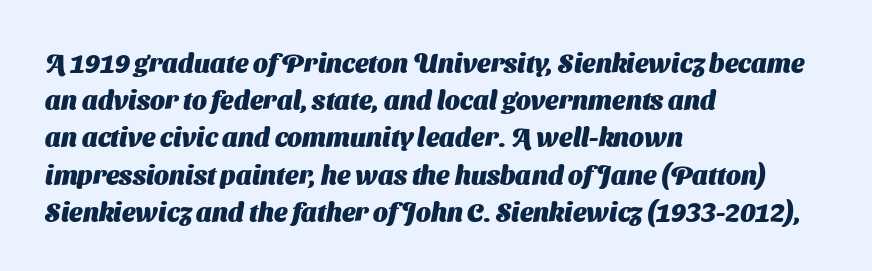
The image shows 26 px bold type; set left-aligned, normal line spacing (1.43x), normal letter spacing, not underlined.
